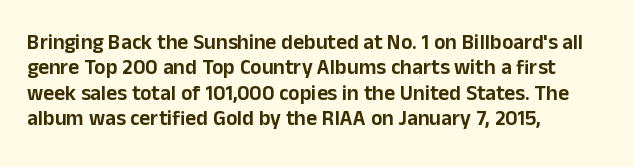
Q: Is the text italic (slanted)? A: No, it is upright.
Q: Is the text underlined? A: No.
Q: How is the paragraph aligned? A: Left-aligned.
Q: Is the spacing between letters normal or unusually wide? A: Normal.
